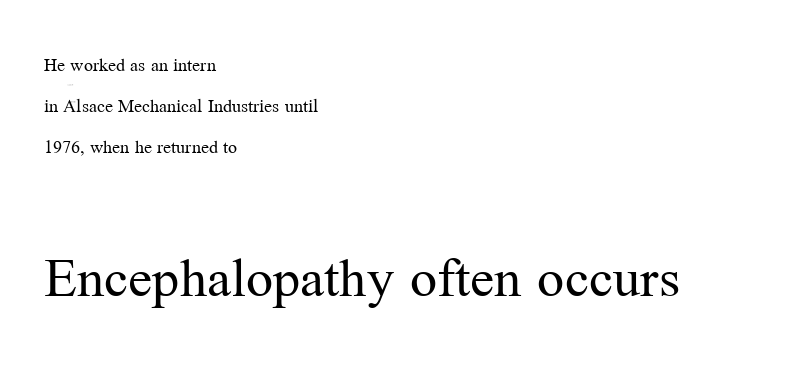
{"serif": "yes", "italic": "no", "bold": "no", "weight": "regular", "width": "normal", "stroke_contrast": "medium", "x_height": "medium", "monospaced": "no", "underline": "no", "align": "left", "line_spacing": "loose", "line_spacing_ratio": 2.05, "letter_spacing": "normal", "letter_spacing_em": 0.0, "larger_block": "second", "size_ratio": 3.0, "glyph_px": 60}
